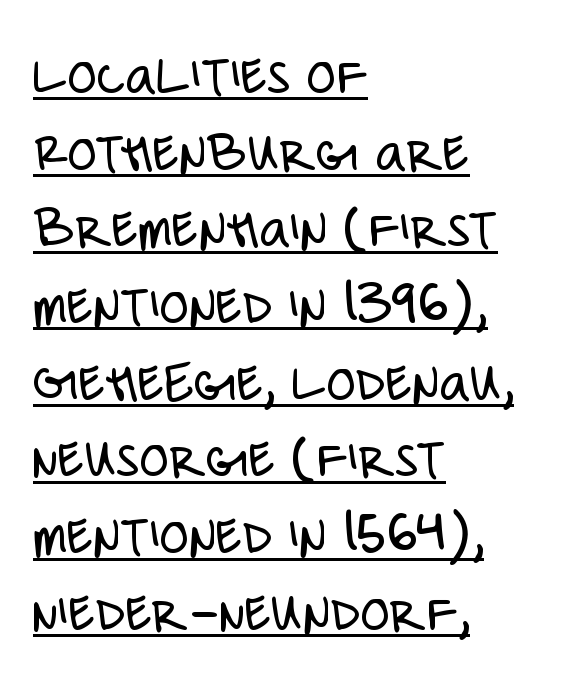
{"serif": "no", "italic": "no", "bold": "no", "weight": "light", "width": "condensed", "stroke_contrast": "low", "x_height": "large", "monospaced": "no", "underline": "yes", "align": "left", "line_spacing": "normal", "line_spacing_ratio": 1.3, "letter_spacing": "normal", "letter_spacing_em": 0.0, "glyph_px": 59}
